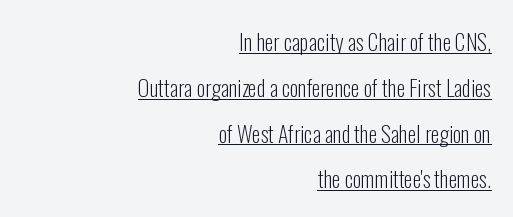
You could fit nearly another row in the gap between these rows. Stems and bowls with no extra thickness — not bold. The lettering holds an erect, upright posture throughout. Students, note that the glyphs here touch the page at normal intervals. This rendering features underlined lettering.
